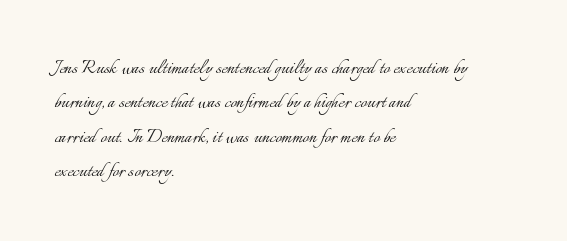
The image shows 23 px text type; set left-aligned, normal line spacing (1.49x), normal letter spacing, not underlined.
